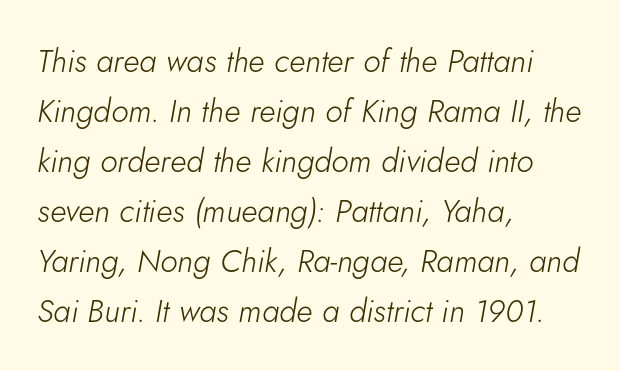
{"italic": "yes", "lean": "right", "slant_degrees": 5, "bold": "no", "weight": "light", "width": "normal", "stroke_contrast": "low", "x_height": "small", "monospaced": "no", "underline": "no", "align": "left", "line_spacing": "normal", "line_spacing_ratio": 1.56, "letter_spacing": "normal", "letter_spacing_em": 0.0, "glyph_px": 32}
